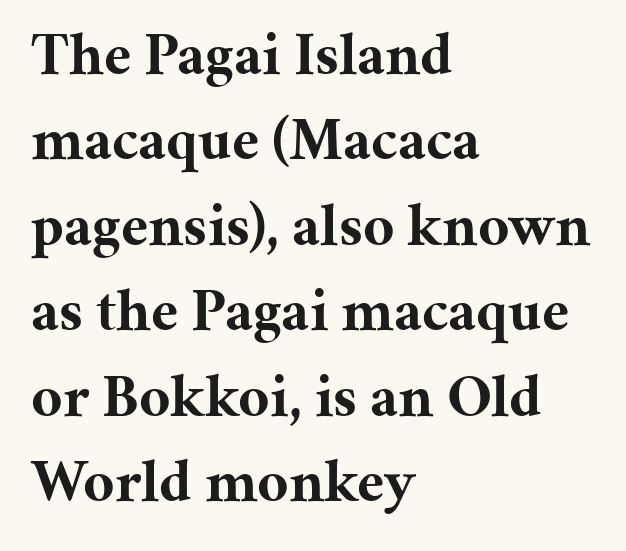
{"serif": "yes", "italic": "no", "bold": "yes", "weight": "bold", "width": "normal", "stroke_contrast": "medium", "x_height": "medium", "monospaced": "no", "underline": "no", "align": "left", "line_spacing": "normal", "line_spacing_ratio": 1.4, "letter_spacing": "normal", "letter_spacing_em": 0.0, "glyph_px": 61}
